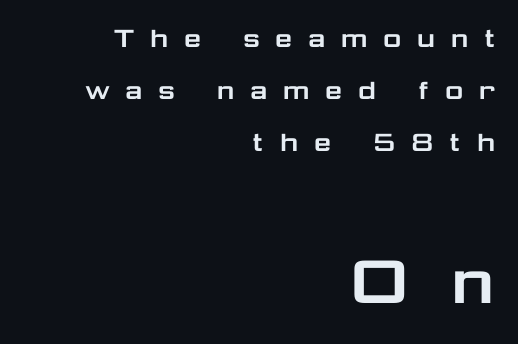
The image shows 79 px wide sans-serif type, upright; set right-aligned, normal line spacing (1.63x), unusually wide letter spacing (+0.43 em), not underlined; the second (bottom) block is 2.47x larger; low stroke contrast and a medium x-height.
